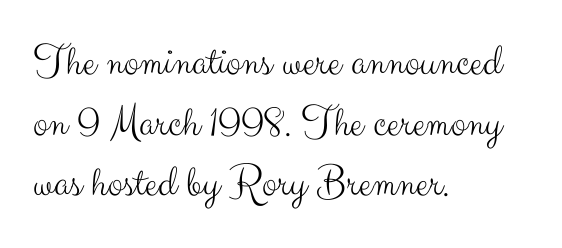
Q: Is the text bold? A: No.
Q: Is the text italic (slanted)? A: Yes.
Q: Is the typeface a serif or a sans-serif typeface? A: Sans-serif.
Q: Is the text underlined? A: No.
Q: How is the paragraph aligned? A: Left-aligned.
Q: Is the spacing between letters normal or unusually wide? A: Normal.
Q: Is the spacing between lines tight, normal or loose? A: Normal.
Q: Width (condensed, normal, or wide)? A: Normal.
Q: Stroke contrast? A: Medium.
Q: x-height? A: Small.
Q: Monospaced? A: No.
